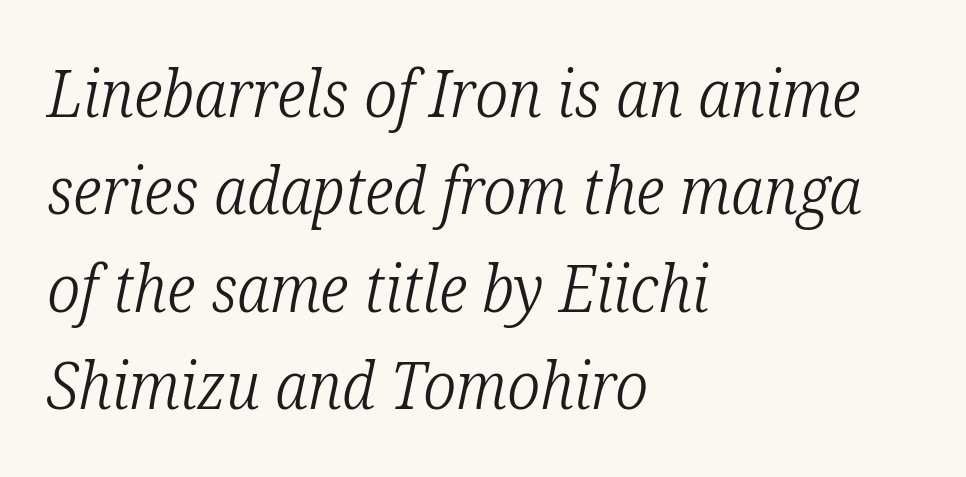
The image shows 65 px light, condensed serif type, italic (leaning right); set left-aligned, normal line spacing (1.5x), normal letter spacing, not underlined; low stroke contrast and a medium x-height.
